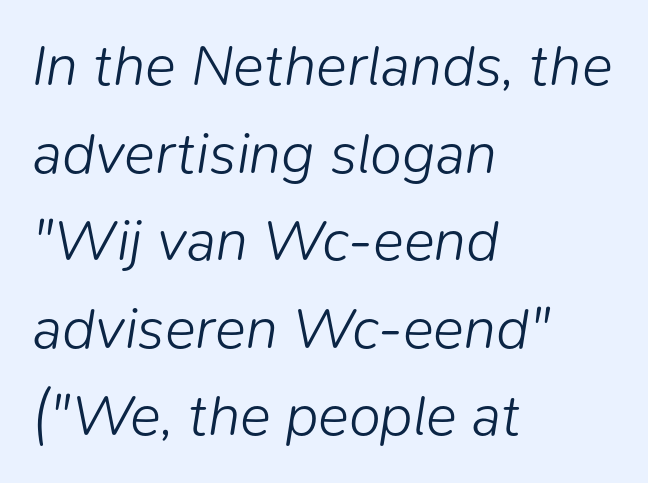
The image shows 58 px light type, italic (leaning right); set left-aligned, normal line spacing (1.51x), normal letter spacing, not underlined; low stroke contrast and a medium x-height.
